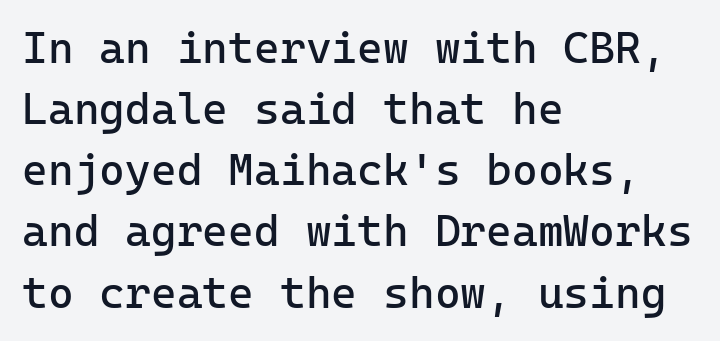
Q: Is the text bold? A: No.
Q: Is the text italic (slanted)? A: No, it is upright.
Q: Is the typeface a serif or a sans-serif typeface? A: Sans-serif.
Q: Is the text underlined? A: No.
Q: How is the paragraph aligned? A: Left-aligned.
Q: Is the spacing between letters normal or unusually wide? A: Normal.
Q: Is the spacing between lines tight, normal or loose? A: Normal.
Q: Width (condensed, normal, or wide)? A: Normal.
Q: Stroke contrast? A: Low.
Q: x-height? A: Medium.
